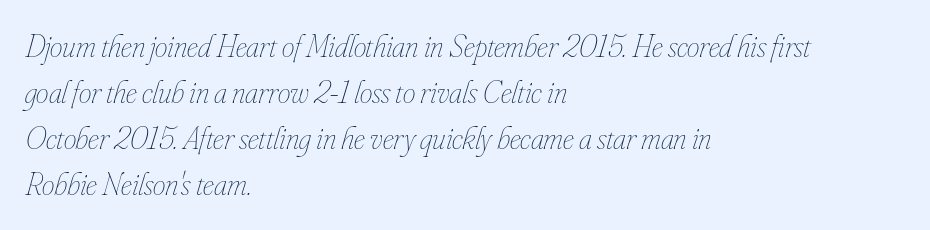
The face used here is proportionally spaced, like ordinary book or web type. Line beginnings align vertically; line endings do not. Style check: oblique. Summary of weight: not heavy and not bold. A clean baseline with only descenders dipping below it. Short note: letters normally spaced.
